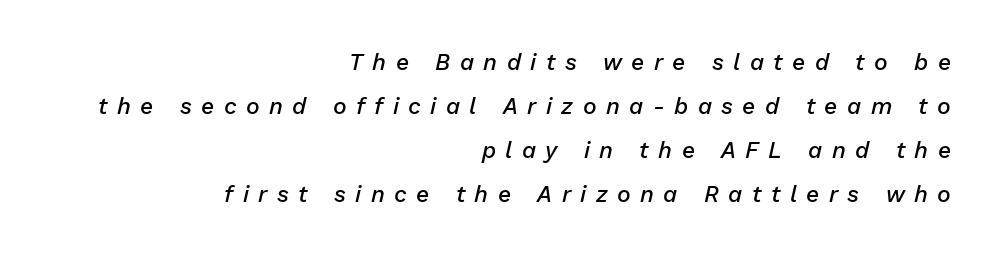
{"italic": "yes", "lean": "right", "slant_degrees": 13, "bold": "semi", "underline": "no", "align": "right", "line_spacing": "loose", "line_spacing_ratio": 1.91, "letter_spacing": "wide", "letter_spacing_em": 0.41, "glyph_px": 23}
